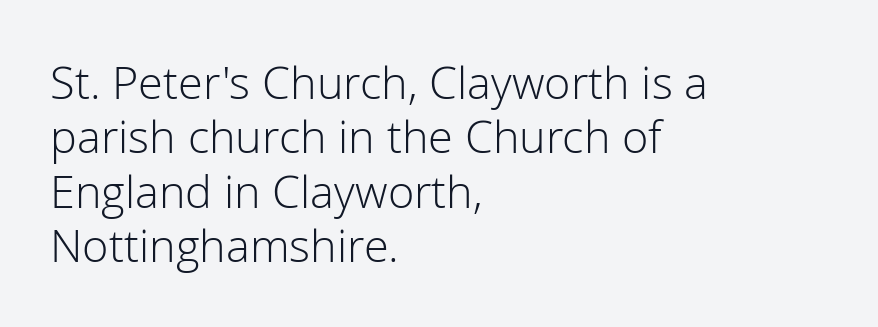
{"serif": "no", "italic": "no", "bold": "no", "weight": "light", "width": "normal", "stroke_contrast": "low", "x_height": "medium", "monospaced": "no", "underline": "no", "align": "left", "line_spacing_ratio": 1.21, "letter_spacing": "normal", "letter_spacing_em": 0.0, "glyph_px": 45}
